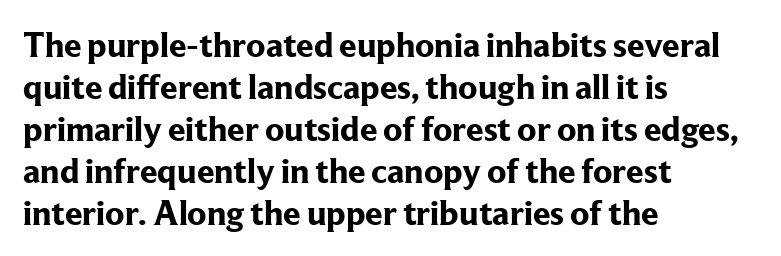
Spacing verdict: proportional, widths tailored to each character. Notice how the passage keeps a crisp vertical edge on the left only. A serif font was chosen for this passage. Characters follow at the spacing the type designer built in. The font's upright variant was chosen for this text.
